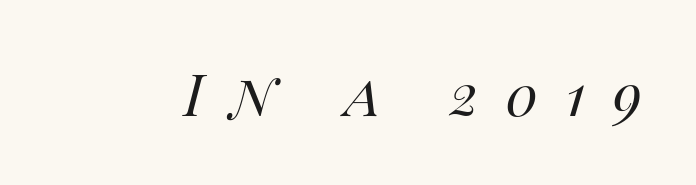
Q: Is the text bold? A: No.
Q: Is the text italic (slanted)? A: Yes, it leans right by about 14 degrees.
Q: Is the text underlined? A: No.
Q: Is the spacing between letters normal or unusually wide? A: Unusually wide.
Q: Width (condensed, normal, or wide)? A: Normal.
Q: Stroke contrast? A: High.
Q: x-height? A: Large.
Q: Monospaced? A: No.
